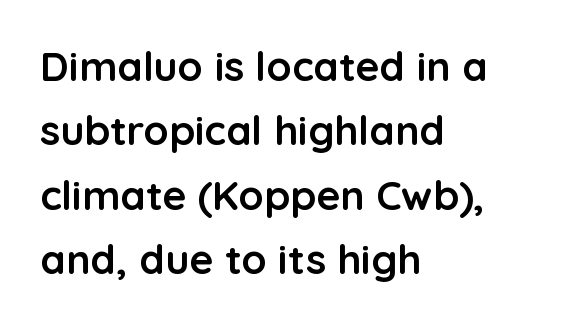
Q: Is the text bold? A: Yes.
Q: Is the text italic (slanted)? A: No, it is upright.
Q: Is the typeface a serif or a sans-serif typeface? A: Sans-serif.
Q: Is the text underlined? A: No.
Q: How is the paragraph aligned? A: Left-aligned.
Q: Is the spacing between letters normal or unusually wide? A: Normal.
Q: Is the spacing between lines tight, normal or loose? A: Normal.
Q: Width (condensed, normal, or wide)? A: Normal.
Q: Stroke contrast? A: Low.
Q: x-height? A: Medium.
Q: Monospaced? A: No.
